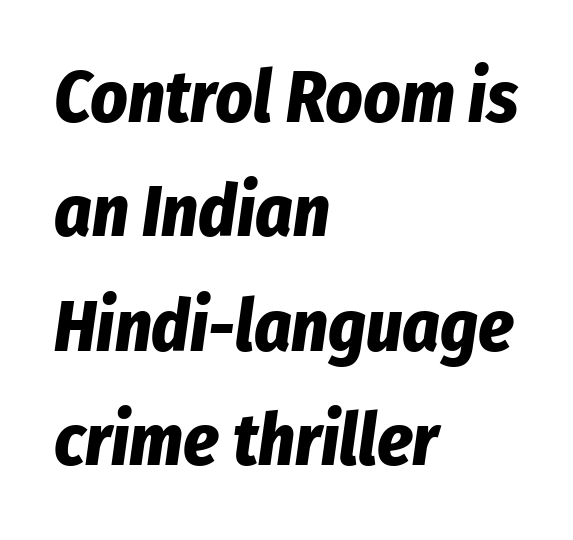
Heavy-handed strokes throughout: this text is bold. Bare-footed words on every line. In terms of posture, this sample is oblique. The passage shown is typed in a proportional face where columns would drift. The lines in this sample share a left origin and differ only in where they stop.
